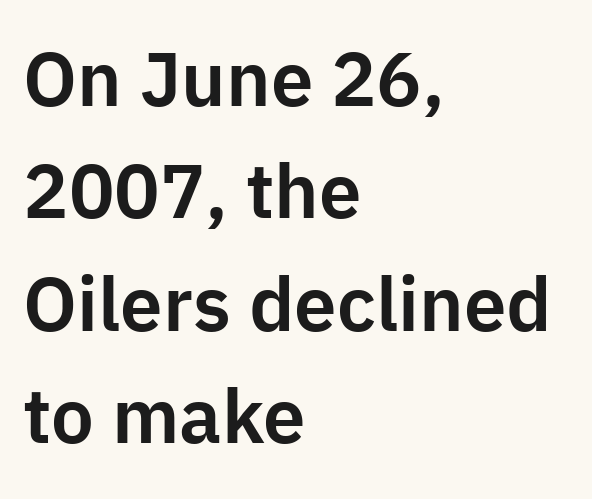
Short and long lines alike share a common starting point at left. Honestly, there is no underline to notice here at all. Quick note: not italic, upright. Character widths vary here, with narrow letters taking less room than wide ones. Students, note that the glyphs here touch the page at normal intervals. Classification — sans serif.
